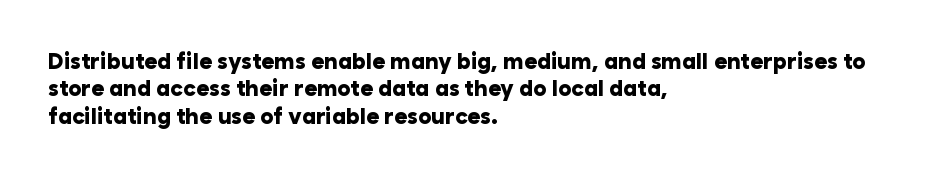
The image shows 22 px bold type, upright; set left-aligned, line spacing 1.24x, normal letter spacing, not underlined.
